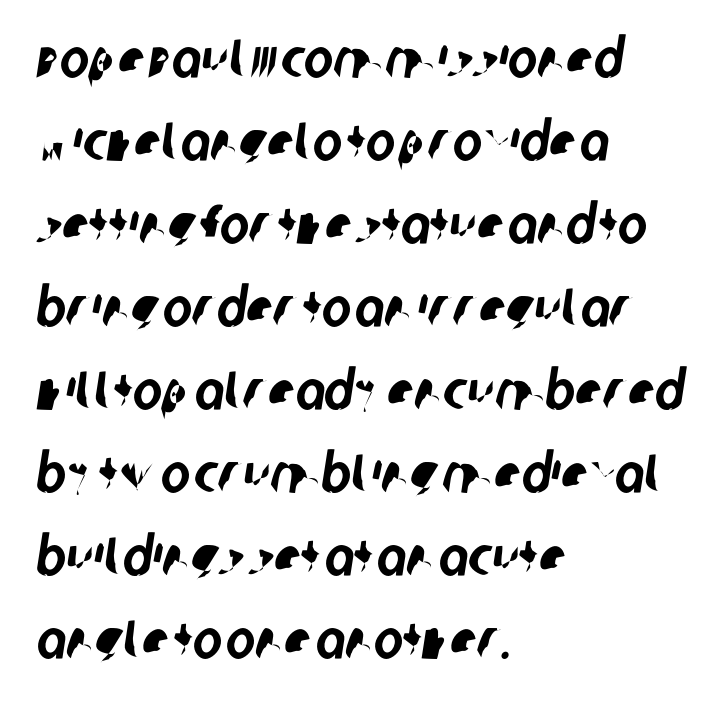
The image shows 55 px condensed sans-serif type; set left-aligned, normal line spacing (1.51x), normal letter spacing, not underlined; low stroke contrast and a large x-height.
